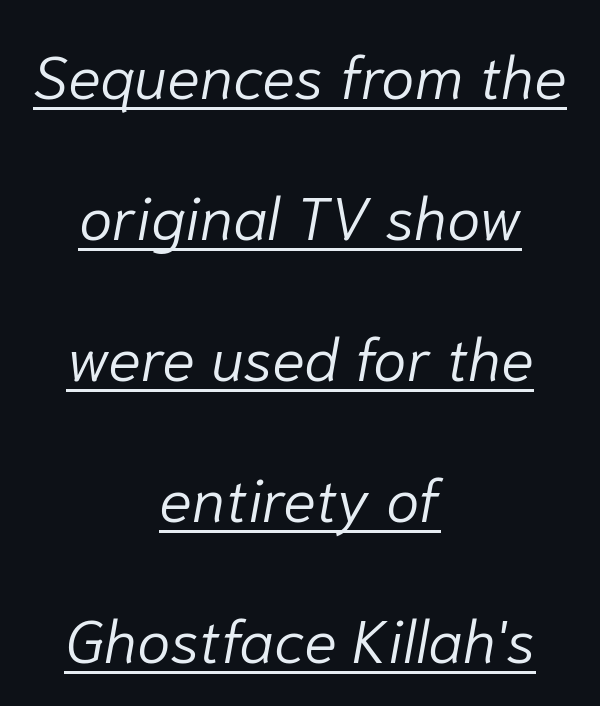
Q: Is the text bold? A: No.
Q: Is the text italic (slanted)? A: Yes, it leans right by about 10 degrees.
Q: Is the text underlined? A: Yes.
Q: How is the paragraph aligned? A: Centered.
Q: Is the spacing between letters normal or unusually wide? A: Normal.
Q: Is the spacing between lines tight, normal or loose? A: Loose.
Q: Width (condensed, normal, or wide)? A: Normal.
Q: Stroke contrast? A: Low.
Q: x-height? A: Medium.
Q: Monospaced? A: No.
